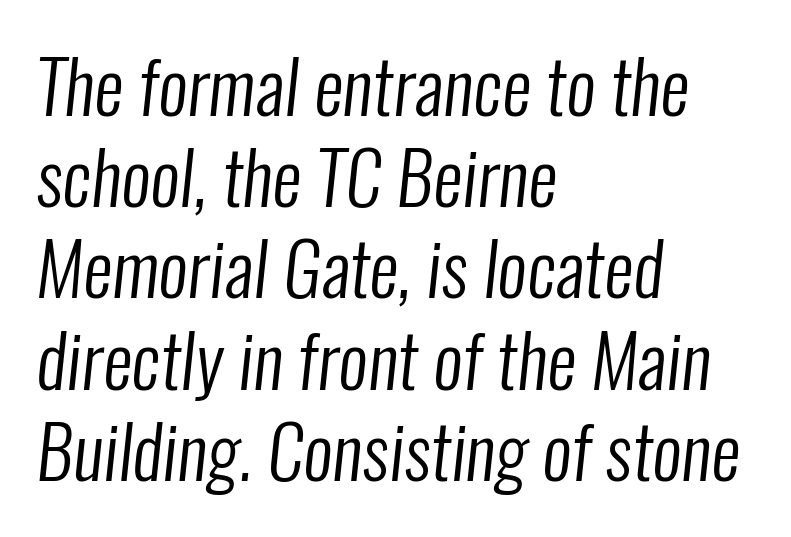
{"serif": "no", "bold": "no", "weight": "regular", "width": "condensed", "stroke_contrast": "low", "x_height": "medium", "monospaced": "no", "underline": "no", "align": "left", "line_spacing": "normal", "line_spacing_ratio": 1.25, "letter_spacing": "normal", "letter_spacing_em": 0.0, "glyph_px": 73}
